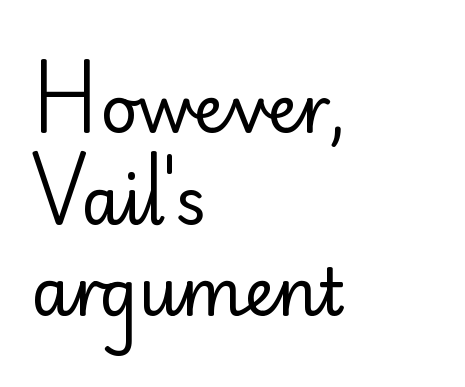
Q: Is the text bold? A: No.
Q: Is the text italic (slanted)? A: No, it is upright.
Q: Is the typeface a serif or a sans-serif typeface? A: Sans-serif.
Q: Is the text underlined? A: No.
Q: How is the paragraph aligned? A: Left-aligned.
Q: Is the spacing between letters normal or unusually wide? A: Normal.
Q: Is the spacing between lines tight, normal or loose? A: Normal.
Q: Width (condensed, normal, or wide)? A: Normal.
Q: Stroke contrast? A: Low.
Q: x-height? A: Small.
Q: Monospaced? A: No.
